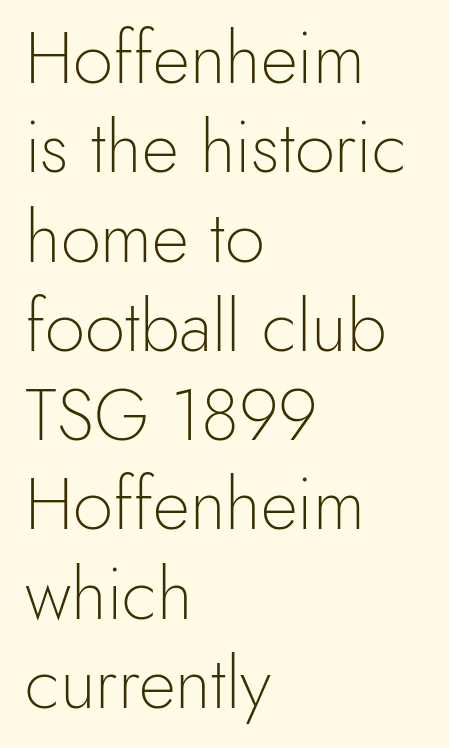
Q: Is the text bold? A: No.
Q: Is the text italic (slanted)? A: No, it is upright.
Q: Is the typeface a serif or a sans-serif typeface? A: Sans-serif.
Q: Is the text underlined? A: No.
Q: How is the paragraph aligned? A: Left-aligned.
Q: Is the spacing between letters normal or unusually wide? A: Normal.
Q: Width (condensed, normal, or wide)? A: Normal.
Q: x-height? A: Small.
Q: Monospaced? A: No.
